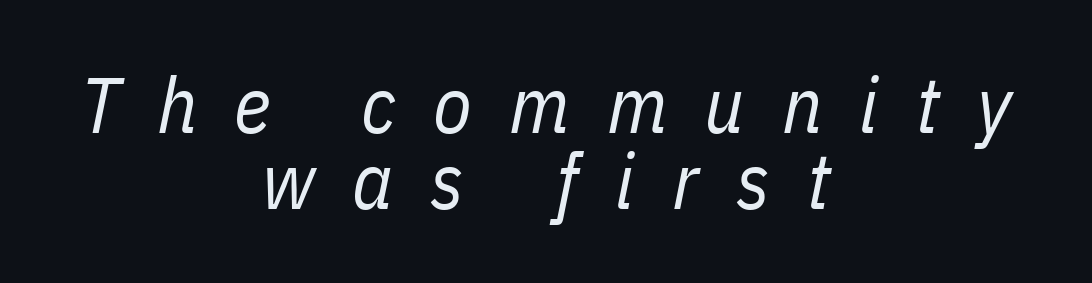
Each line is balanced around a shared central axis. Glyph-to-glyph distance is far greater than everyday printed text. Leading is clearly below the norm, producing a dense column. Descender tails drop into unmarked territory. A typesetter would call this proportional, since set widths differ per character.
